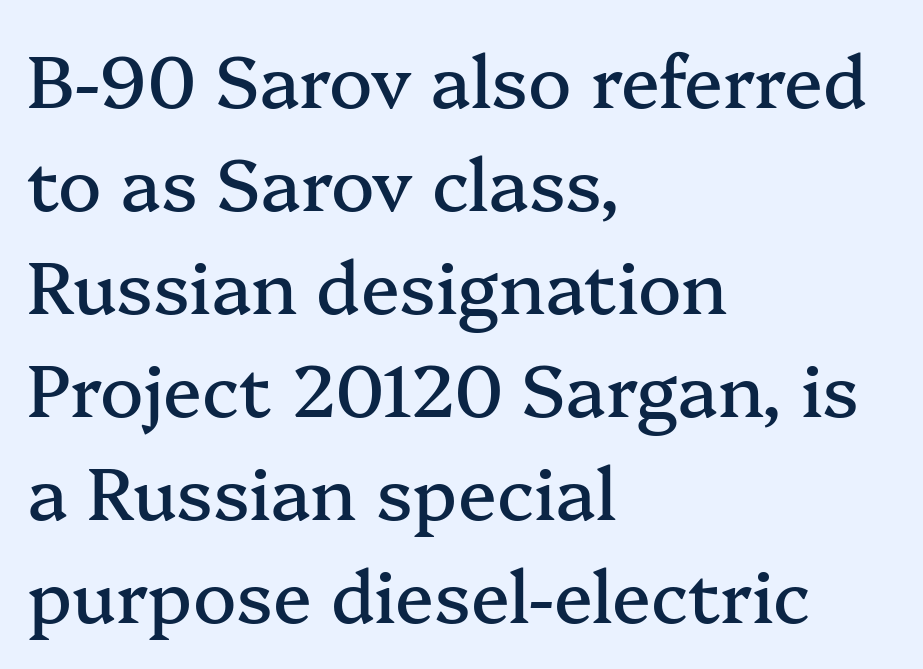
The image shows 72 px serif type, upright; set left-aligned, normal line spacing (1.43x), normal letter spacing, not underlined; medium stroke contrast and a medium x-height.
